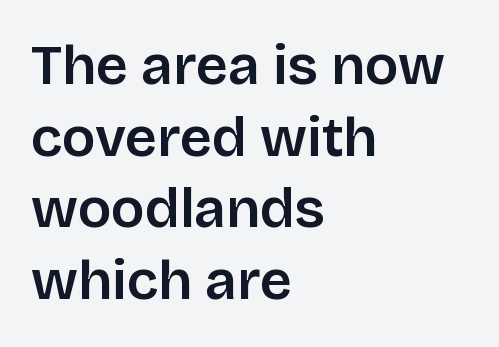
Caption: multi-line text, flush left, ragged right. Each letter's strokes conclude bluntly, with no projecting serifs. Line spacing here is normal. This sample uses an upright cut, with every glyph sitting square on the baseline. The baseline area is clear.
